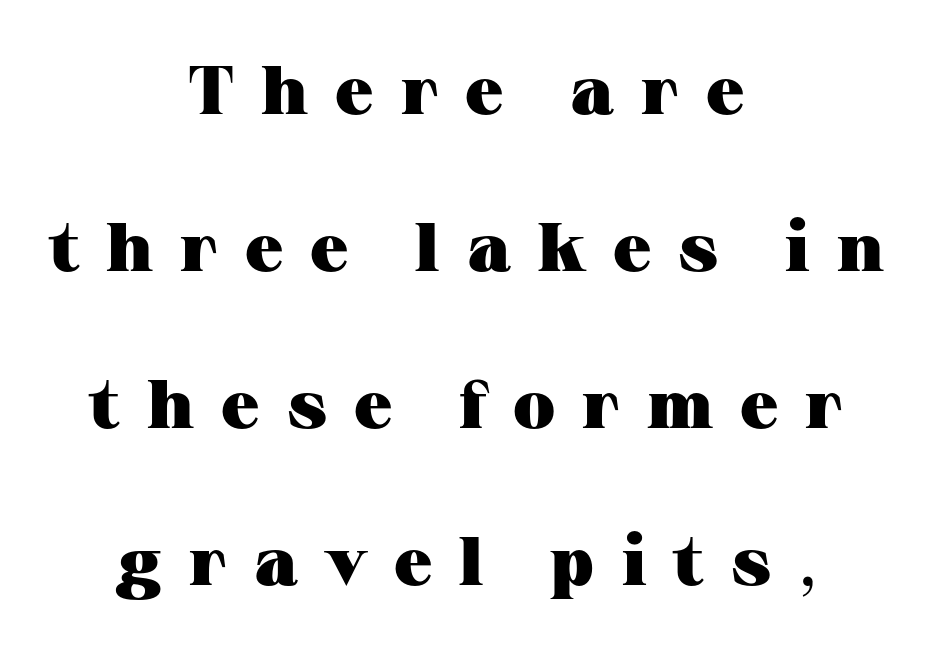
Interline gaps are noticeably wide in this sample. Beneath every word, the page is bare. In terms of posture, this sample is upright. The rendering shows small feet on the letterforms — a serif design. In terms of letterspacing, this is a distinctly airy, spread setting.
